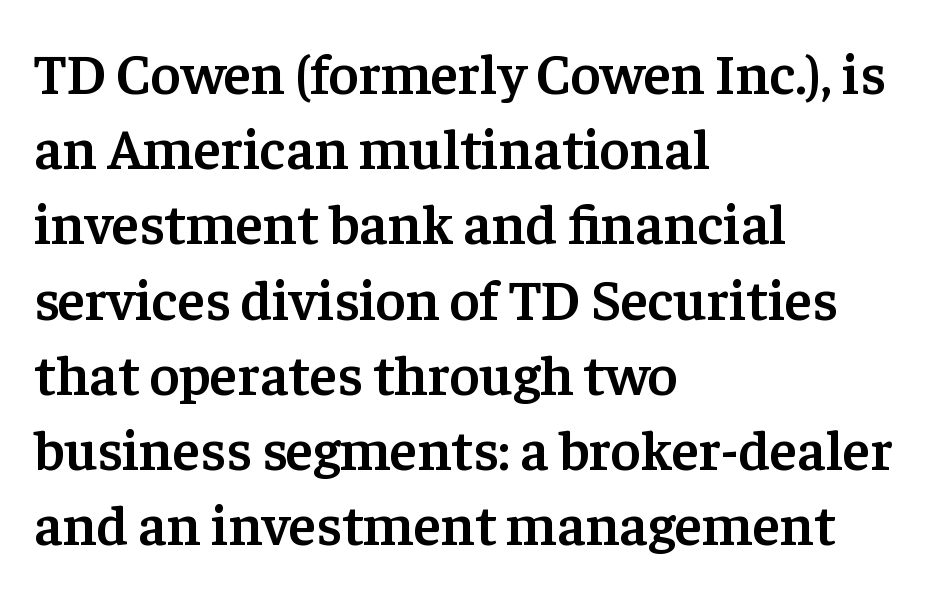
Q: Is the text bold? A: Semi-bold.
Q: Is the text italic (slanted)? A: No, it is upright.
Q: Is the typeface a serif or a sans-serif typeface? A: Serif.
Q: Is the text underlined? A: No.
Q: How is the paragraph aligned? A: Left-aligned.
Q: Is the spacing between letters normal or unusually wide? A: Normal.
Q: Is the spacing between lines tight, normal or loose? A: Normal.
Q: Width (condensed, normal, or wide)? A: Normal.
Q: Stroke contrast? A: Low.
Q: x-height? A: Medium.
Q: Monospaced? A: No.
